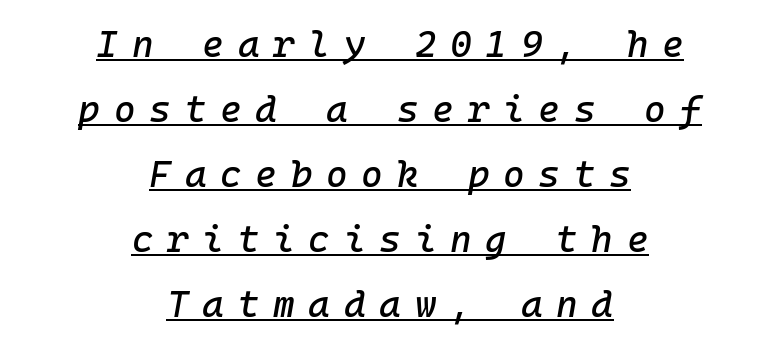
This sample has the even, mechanical cadence of fixed-width lettering. Characters follow at a spacing far wider than the type designer built in. Caption: lettering with a line underneath. Slanted lettering throughout.
